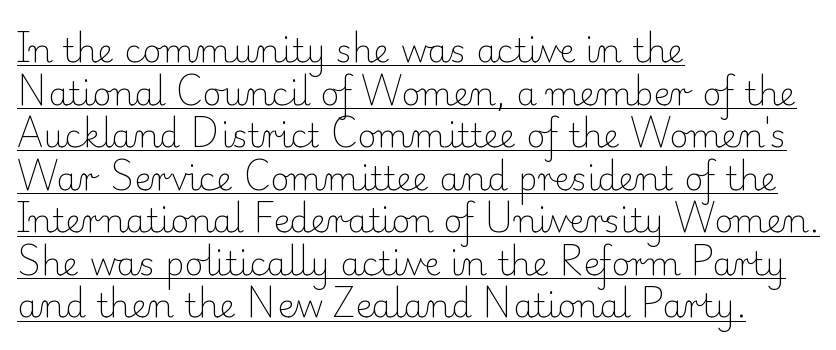
The image shows 33 px light serif type, upright; set left-aligned, normal line spacing (1.29x), normal letter spacing, underlined; low stroke contrast and a small x-height.
